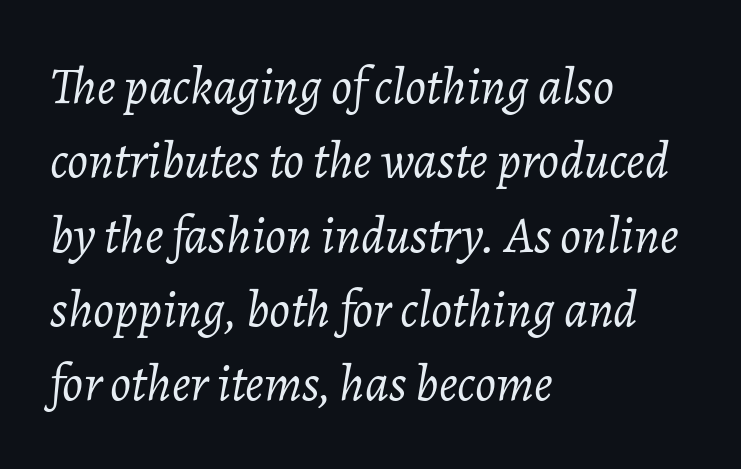
Q: Is the text bold? A: No.
Q: Is the text italic (slanted)? A: Yes, it leans right by about 7 degrees.
Q: Is the text underlined? A: No.
Q: How is the paragraph aligned? A: Left-aligned.
Q: Is the spacing between letters normal or unusually wide? A: Normal.
Q: Is the spacing between lines tight, normal or loose? A: Normal.
Q: Width (condensed, normal, or wide)? A: Normal.
Q: Stroke contrast? A: Low.
Q: x-height? A: Medium.
Q: Monospaced? A: No.
